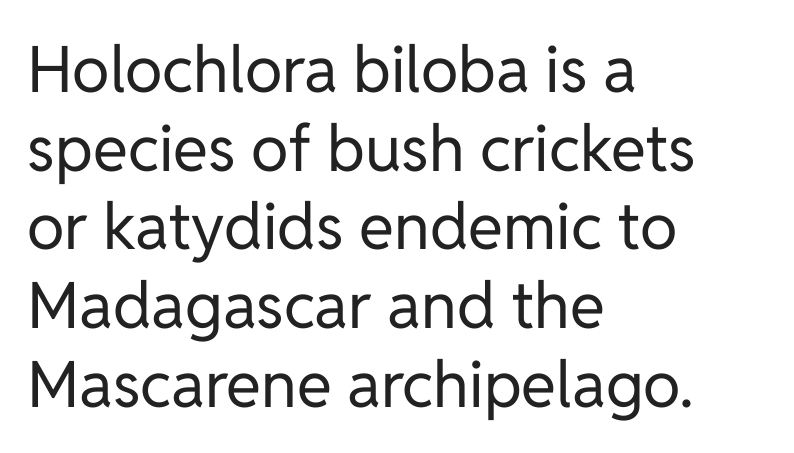
Q: Is the text bold? A: No.
Q: Is the text italic (slanted)? A: No, it is upright.
Q: Is the typeface a serif or a sans-serif typeface? A: Sans-serif.
Q: Is the text underlined? A: No.
Q: How is the paragraph aligned? A: Left-aligned.
Q: Is the spacing between letters normal or unusually wide? A: Normal.
Q: Width (condensed, normal, or wide)? A: Normal.
Q: Stroke contrast? A: Low.
Q: x-height? A: Medium.
Q: Monospaced? A: No.
